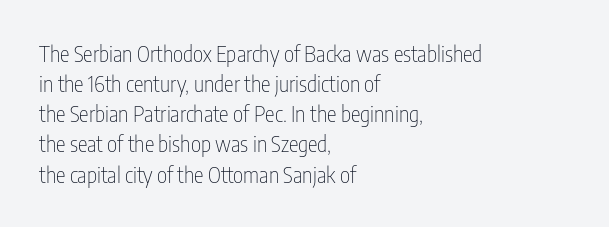
The letterforms sit shoulder to shoulder at normal distance. The space directly below the letters is spotless. Counters stay open thanks to moderate or lighter strokes. The vertical gap from one line to the next is medium. Ascenders rise straight up at ninety degrees. The ragged edge is on the right, which tells us the setting is flush left.
